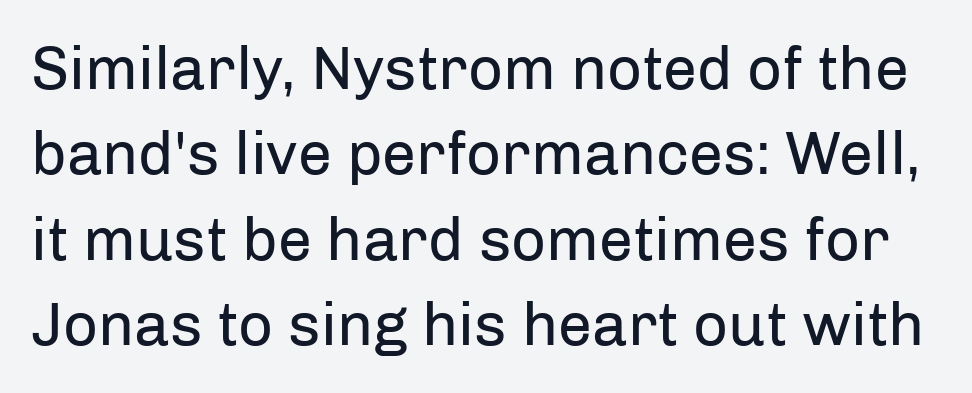
{"serif": "no", "italic": "no", "bold": "no", "weight": "regular", "width": "normal", "stroke_contrast": "low", "x_height": "medium", "monospaced": "no", "underline": "no", "line_spacing": "normal", "line_spacing_ratio": 1.4, "letter_spacing": "normal", "letter_spacing_em": 0.0, "glyph_px": 61}
